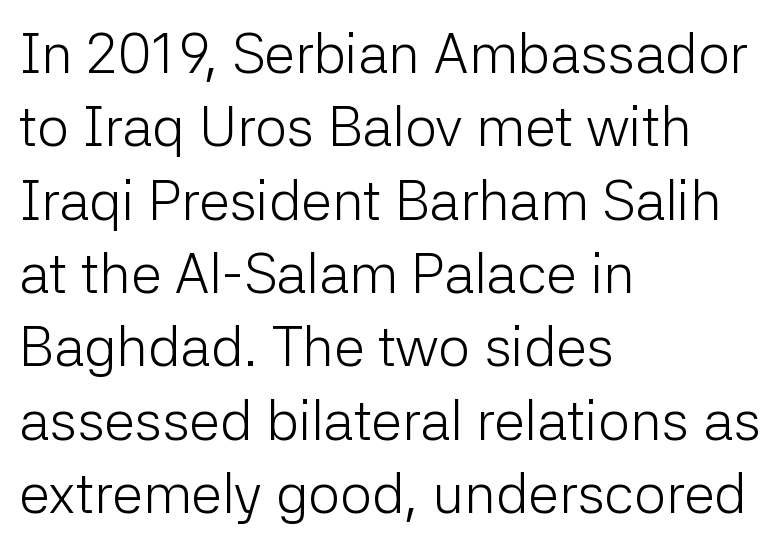
How would I describe the line gaps? Plain and ordinary. A typesetter would call this proportional, since set widths differ per character. Nobody drew a line under any word here. Serif or sans? Sans — the stroke terminals are bare. These lines keep a tight, regular rhythm from letter to letter.
